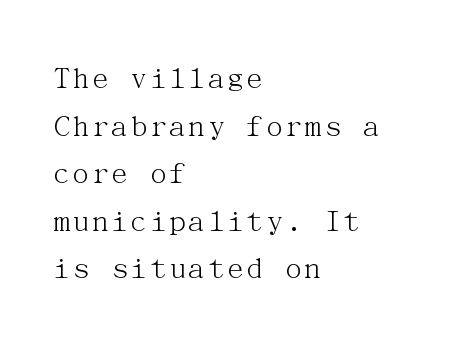
{"serif": "yes", "italic": "no", "bold": "no", "weight": "light", "width": "normal", "stroke_contrast": "medium", "x_height": "medium", "underline": "no", "align": "left", "line_spacing": "normal", "line_spacing_ratio": 1.44, "letter_spacing": "normal", "letter_spacing_em": 0.0, "glyph_px": 33}
